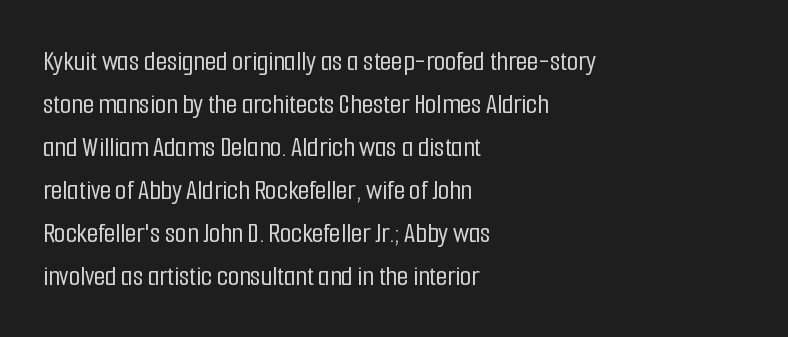
The image shows 29 px condensed sans-serif type, upright; set left-aligned, normal line spacing (1.48x), normal letter spacing, not underlined; low stroke contrast and a medium x-height.
